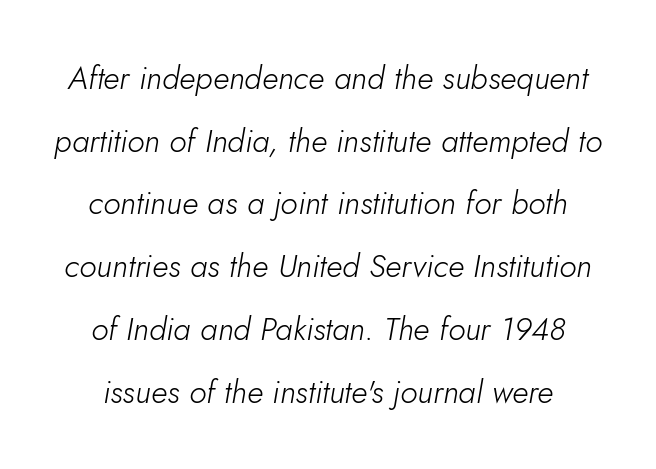
{"italic": "yes", "lean": "right", "slant_degrees": 10, "bold": "no", "weight": "light", "width": "normal", "stroke_contrast": "low", "x_height": "small", "monospaced": "no", "underline": "no", "line_spacing": "loose", "line_spacing_ratio": 1.96, "letter_spacing": "normal", "letter_spacing_em": 0.0, "glyph_px": 32}
